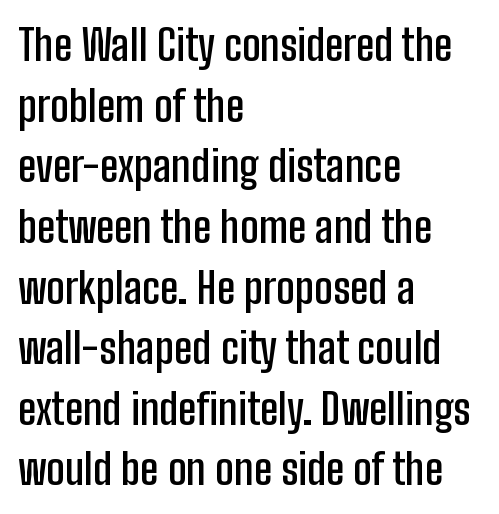
The image shows 43 px semibold, condensed sans-serif type, upright; set left-aligned, normal line spacing (1.41x), normal letter spacing, not underlined; low stroke contrast and a medium x-height.
